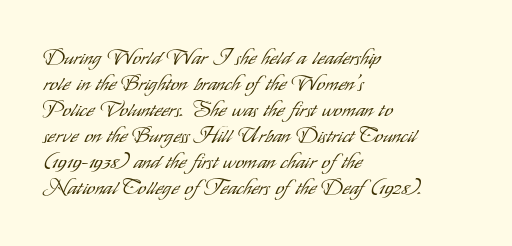
{"bold": "no", "underline": "no", "align": "left", "line_spacing_ratio": 1.24, "letter_spacing": "normal", "letter_spacing_em": 0.0, "glyph_px": 21}
